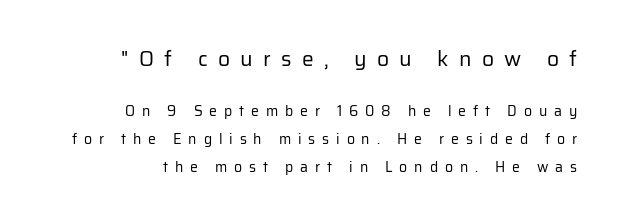
Q: Is the text bold? A: No.
Q: Is the text italic (slanted)? A: No, it is upright.
Q: Is the text underlined? A: No.
Q: How is the paragraph aligned? A: Right-aligned.
Q: Is the spacing between letters normal or unusually wide? A: Unusually wide.
Q: Is the spacing between lines tight, normal or loose? A: Loose.
Q: Which block of text is set in a larger size, the first (top) or the second (bottom)? A: The first (top) one.
